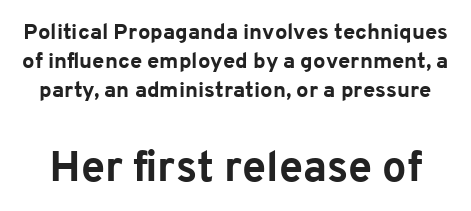
The image shows 43 px bold sans-serif type, upright; set normal line spacing (1.32x), normal letter spacing, not underlined; the second (bottom) block is 1.95x larger; low stroke contrast and a medium x-height.
